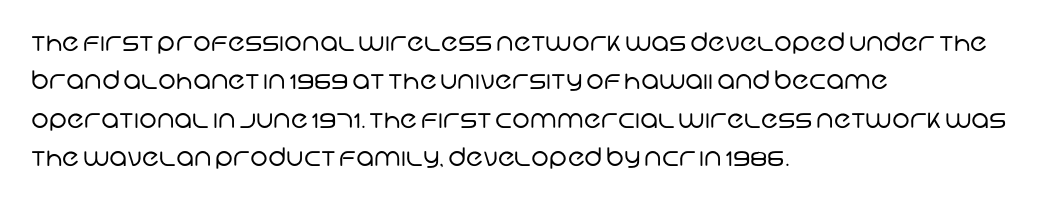
{"bold": "no", "underline": "no", "align": "left", "line_spacing": "normal", "line_spacing_ratio": 1.54, "letter_spacing": "normal", "letter_spacing_em": 0.0, "glyph_px": 25}
